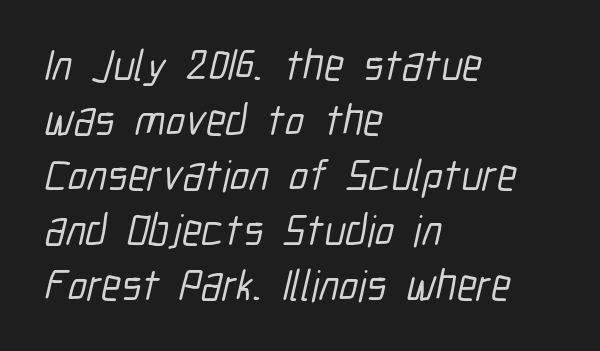
Q: Is the typeface a serif or a sans-serif typeface? A: Sans-serif.
Q: Is the text underlined? A: No.
Q: How is the paragraph aligned? A: Left-aligned.
Q: Is the spacing between letters normal or unusually wide? A: Normal.
Q: Is the spacing between lines tight, normal or loose? A: Normal.
Q: Width (condensed, normal, or wide)? A: Condensed.
Q: Stroke contrast? A: Low.
Q: x-height? A: Medium.
Q: Monospaced? A: No.
